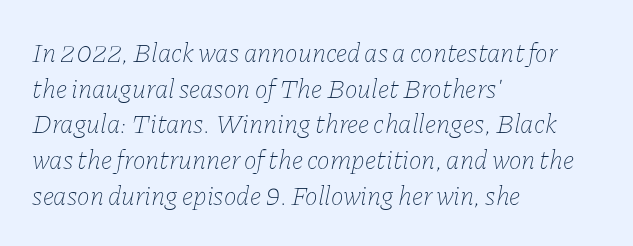
{"italic": "yes", "lean": "right", "slant_degrees": 11, "bold": "no", "underline": "no", "align": "left", "line_spacing": "normal", "line_spacing_ratio": 1.32, "letter_spacing": "normal", "letter_spacing_em": 0.0, "glyph_px": 27}
